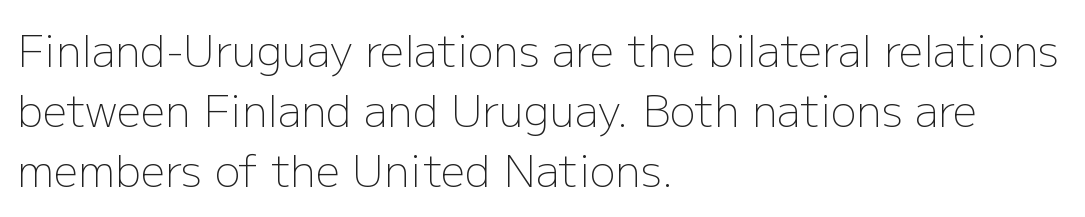
Q: Is the text bold? A: No.
Q: Is the text italic (slanted)? A: No, it is upright.
Q: Is the typeface a serif or a sans-serif typeface? A: Sans-serif.
Q: Is the text underlined? A: No.
Q: How is the paragraph aligned? A: Left-aligned.
Q: Is the spacing between letters normal or unusually wide? A: Normal.
Q: Is the spacing between lines tight, normal or loose? A: Normal.
Q: Width (condensed, normal, or wide)? A: Normal.
Q: Stroke contrast? A: Low.
Q: x-height? A: Medium.
Q: Monospaced? A: No.
